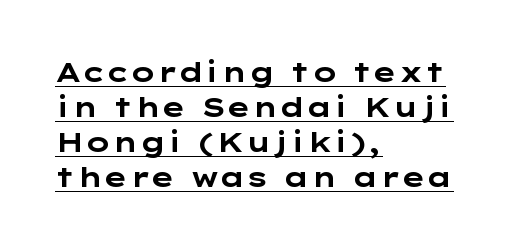
Q: Is the text bold? A: Yes.
Q: Is the text italic (slanted)? A: No, it is upright.
Q: Is the text underlined? A: Yes.
Q: How is the paragraph aligned? A: Left-aligned.
Q: Is the spacing between letters normal or unusually wide? A: Normal.
Q: Is the spacing between lines tight, normal or loose? A: Normal.
